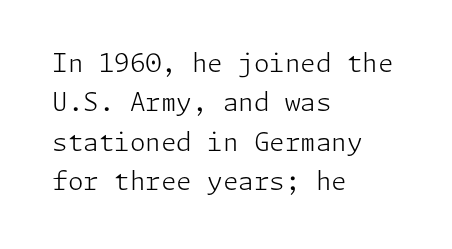
This block has exactly the height ordinary leading produces. Heft: none added — not bold. The face used here is rendered with its standard letterfit. Horizontally, the lines are justified to the leading edge only.
